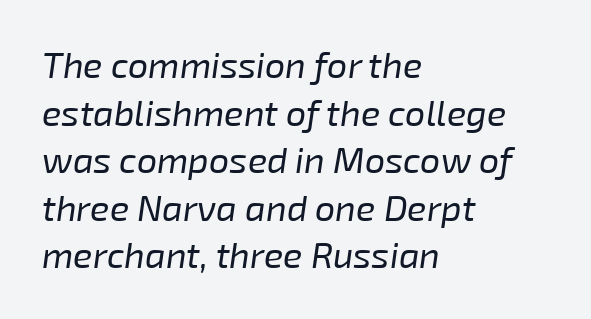
{"italic": "yes", "lean": "right", "slant_degrees": 8, "bold": "no", "weight": "regular", "width": "normal", "stroke_contrast": "low", "x_height": "medium", "monospaced": "no", "underline": "no", "align": "left", "line_spacing": "normal", "line_spacing_ratio": 1.32, "letter_spacing": "normal", "letter_spacing_em": 0.0, "glyph_px": 36}
